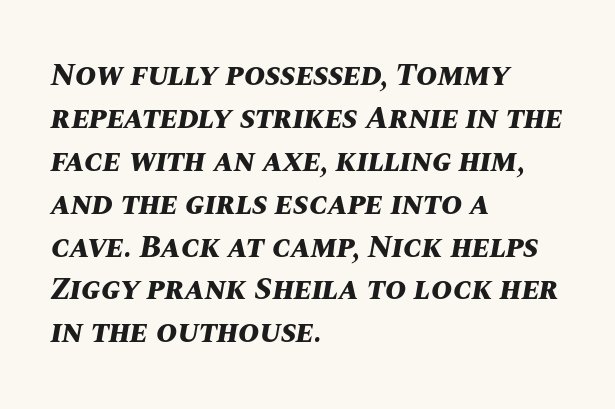
{"italic": "yes", "lean": "right", "slant_degrees": 10, "bold": "yes", "weight": "bold", "width": "normal", "stroke_contrast": "medium", "x_height": "large", "monospaced": "no", "underline": "no", "align": "left", "line_spacing": "normal", "line_spacing_ratio": 1.34, "letter_spacing": "normal", "letter_spacing_em": 0.0, "glyph_px": 32}
